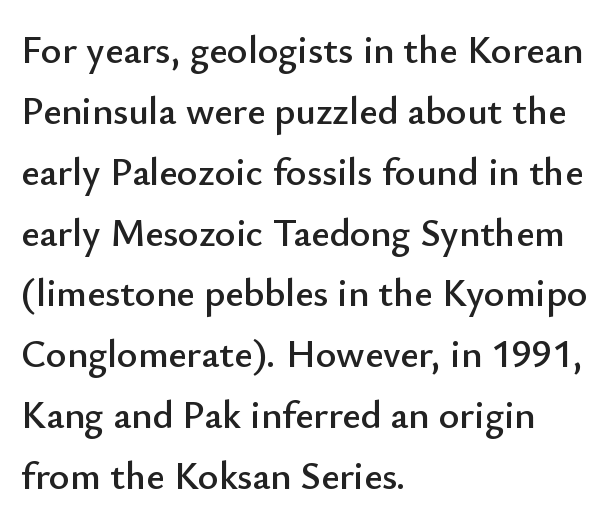
Letter spacing: default. Regarding leading, the lines here are spaced in the standard way. The passage shown is not underscored anywhere. These lines are composed in type without serifs. Style check: upright. Notice how the passage keeps a crisp vertical edge on the left only.
